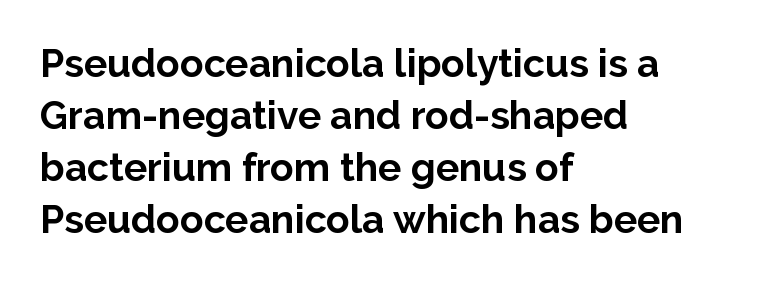
Q: Is the text bold? A: Yes.
Q: Is the text italic (slanted)? A: No, it is upright.
Q: Is the typeface a serif or a sans-serif typeface? A: Sans-serif.
Q: Is the text underlined? A: No.
Q: How is the paragraph aligned? A: Left-aligned.
Q: Is the spacing between letters normal or unusually wide? A: Normal.
Q: Is the spacing between lines tight, normal or loose? A: Normal.
Q: Width (condensed, normal, or wide)? A: Normal.
Q: Stroke contrast? A: Low.
Q: x-height? A: Medium.
Q: Monospaced? A: No.
